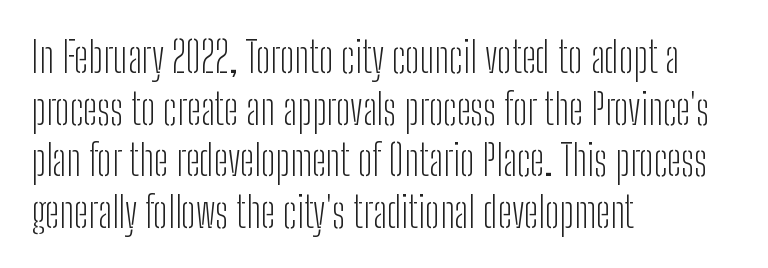
The image shows 42 px light, condensed sans-serif type, upright; set left-aligned, line spacing 1.23x, normal letter spacing, not underlined; low stroke contrast and a medium x-height.
